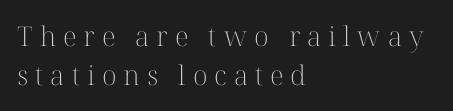
The image shows 27 px text type, upright; set left-aligned, normal line spacing (1.45x), unusually wide letter spacing (+0.26 em), not underlined.
